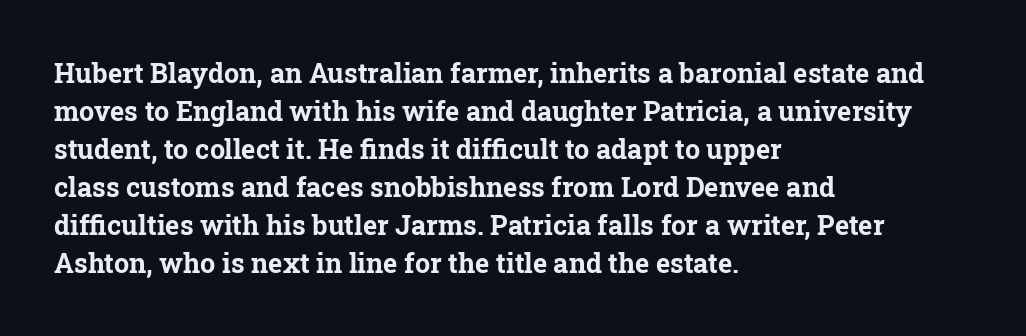
{"italic": "no", "bold": "yes", "underline": "no", "align": "left", "line_spacing": "normal", "line_spacing_ratio": 1.41, "letter_spacing": "normal", "letter_spacing_em": 0.0, "glyph_px": 27}
